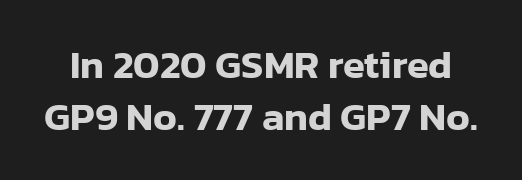
{"serif": "no", "italic": "no", "width": "normal", "stroke_contrast": "low", "x_height": "medium", "monospaced": "no", "underline": "no", "line_spacing": "normal", "line_spacing_ratio": 1.3, "letter_spacing": "normal", "letter_spacing_em": 0.0, "glyph_px": 40}
